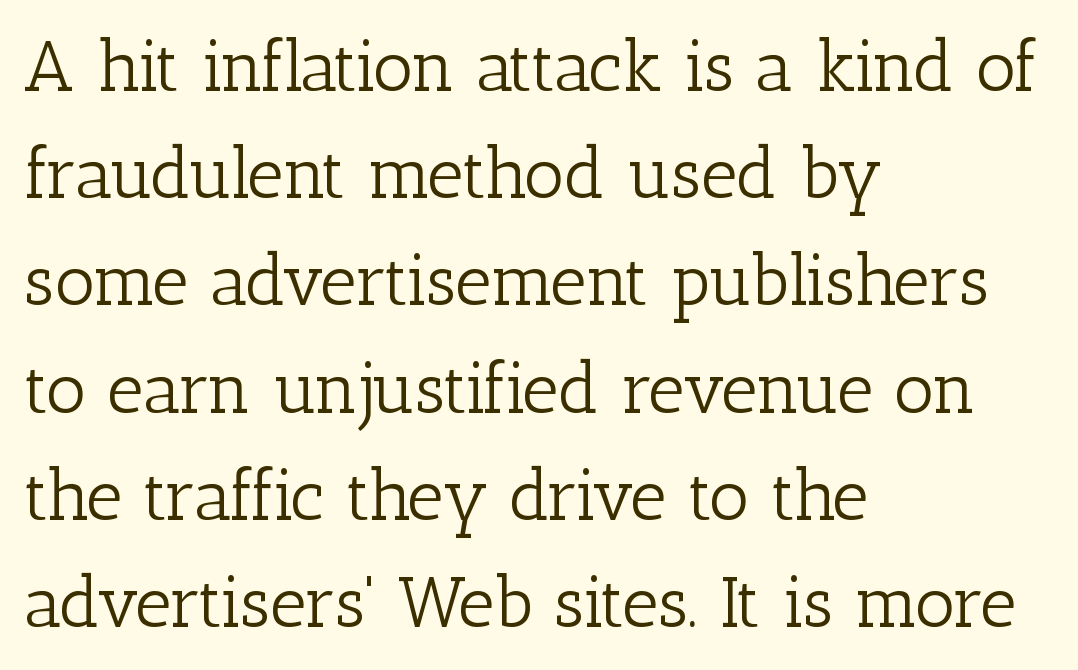
The image shows 71 px light serif type, upright; set left-aligned, normal line spacing (1.51x), normal letter spacing, not underlined; low stroke contrast and a medium x-height.
